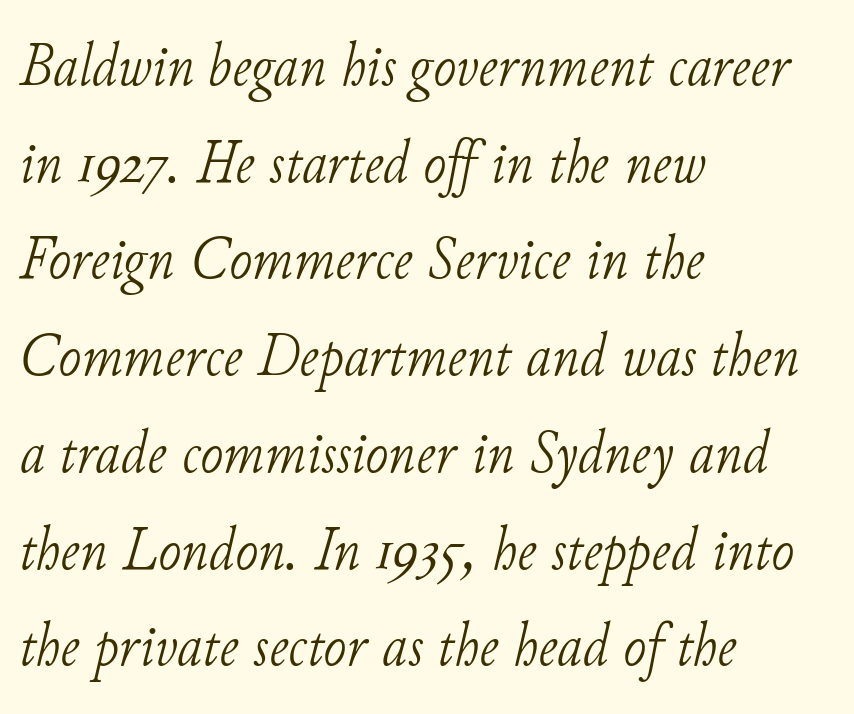
{"serif": "yes", "italic": "yes", "lean": "right", "slant_degrees": 11, "bold": "no", "weight": "light", "width": "normal", "stroke_contrast": "low", "x_height": "small", "monospaced": "no", "underline": "no", "align": "left", "line_spacing": "normal", "line_spacing_ratio": 1.56, "letter_spacing": "normal", "letter_spacing_em": 0.0, "glyph_px": 62}
